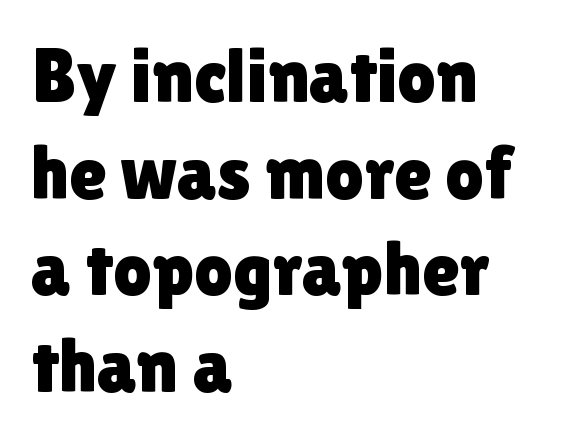
Q: Is the text italic (slanted)? A: No, it is upright.
Q: Is the typeface a serif or a sans-serif typeface? A: Sans-serif.
Q: Is the text underlined? A: No.
Q: How is the paragraph aligned? A: Left-aligned.
Q: Is the spacing between letters normal or unusually wide? A: Normal.
Q: Is the spacing between lines tight, normal or loose? A: Normal.
Q: Width (condensed, normal, or wide)? A: Normal.
Q: x-height? A: Medium.
Q: Monospaced? A: No.
